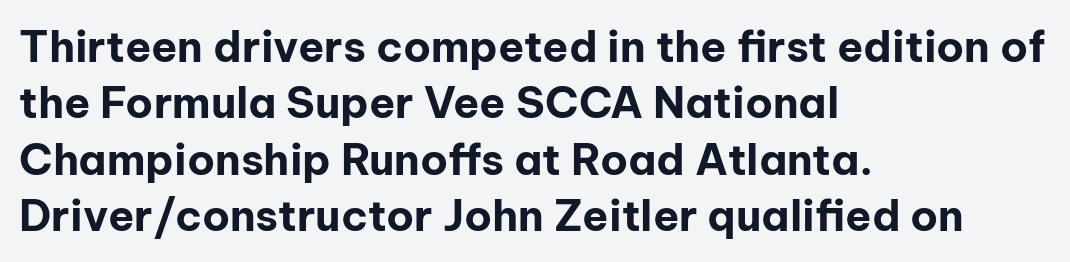
{"serif": "no", "italic": "no", "bold": "yes", "weight": "bold", "width": "normal", "stroke_contrast": "low", "x_height": "medium", "monospaced": "no", "underline": "no", "align": "left", "line_spacing": "normal", "line_spacing_ratio": 1.31, "letter_spacing": "normal", "letter_spacing_em": 0.0, "glyph_px": 43}
